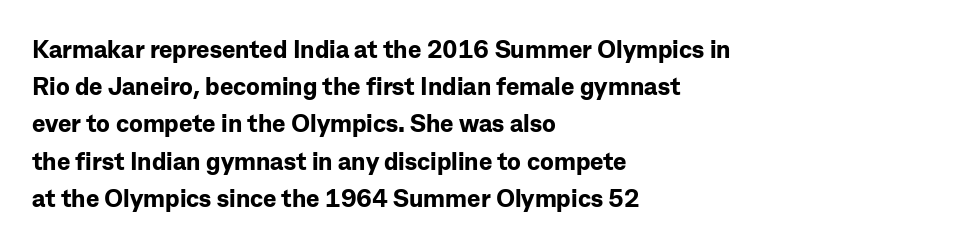
Italic: no, the glyphs are upright roman. Weight: bold. A typesetter would call this zero additional tracking. Does the copy run flush right? No — it runs flush left. In terms of leading, this rendering sits right in the middle. Quick note: underline off.
